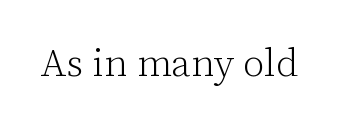
These lines are rendered in a variable-pitch font. Spacing between characters is what you'd get straight out of the box. Caption: face not bold, strokes unweighted. Font category for this specimen: serif. Anything drawn beneath the words? Only blank space. Unlike italic type, these characters show no tilt at all.
